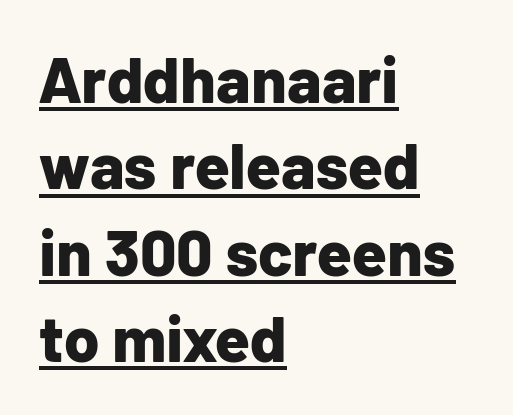
Q: Is the text bold? A: Yes.
Q: Is the text italic (slanted)? A: No, it is upright.
Q: Is the typeface a serif or a sans-serif typeface? A: Sans-serif.
Q: Is the text underlined? A: Yes.
Q: How is the paragraph aligned? A: Left-aligned.
Q: Is the spacing between letters normal or unusually wide? A: Normal.
Q: Is the spacing between lines tight, normal or loose? A: Normal.
Q: Width (condensed, normal, or wide)? A: Normal.
Q: Stroke contrast? A: Low.
Q: x-height? A: Medium.
Q: Monospaced? A: No.
